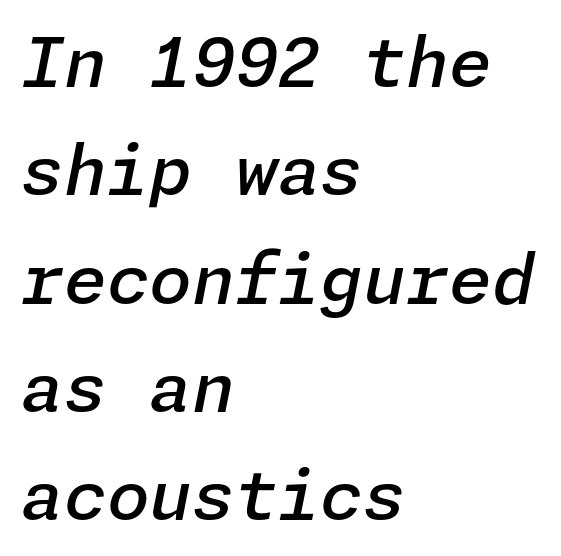
This rendering features lettering with no underline. Spacing between characters is what you'd get straight out of the box. Visually the block forms a straight wall on the left and a jagged coastline on the right. Semibold letterforms, between regular and bold. Italic: yes, the glyphs are oblique.
